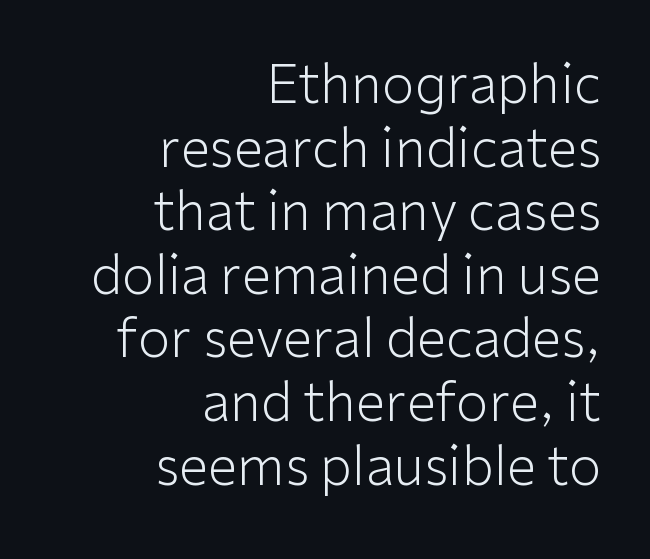
{"serif": "no", "italic": "no", "bold": "no", "weight": "light", "width": "normal", "stroke_contrast": "low", "x_height": "medium", "monospaced": "no", "underline": "no", "align": "right", "line_spacing_ratio": 1.2, "letter_spacing": "normal", "letter_spacing_em": 0.0, "glyph_px": 53}
